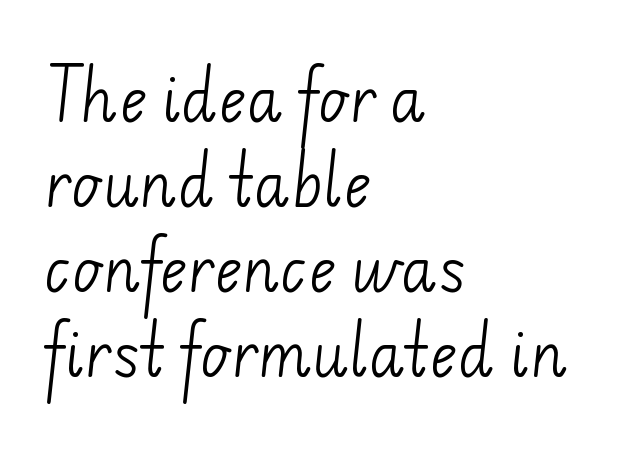
{"serif": "no", "bold": "no", "weight": "light", "width": "normal", "stroke_contrast": "low", "x_height": "small", "monospaced": "no", "underline": "no", "align": "left", "line_spacing": "normal", "line_spacing_ratio": 1.44, "letter_spacing": "normal", "letter_spacing_em": 0.0, "glyph_px": 59}
